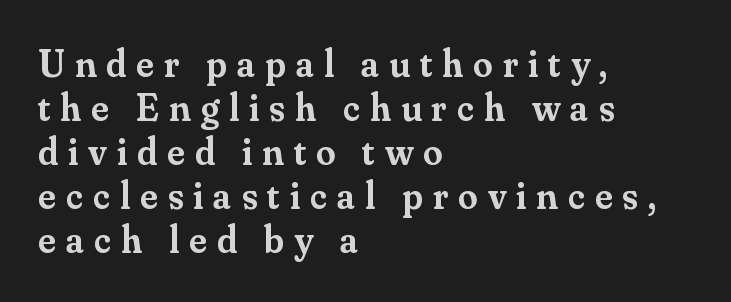
Vertically, the passage feels compressed, each row crowding the next. Is this a fixed-width face? No — the glyphs have proportional, varying widths. Just letters on the line, the space beneath them empty. Each glyph is drawn with semibold strokes, heavier than normal yet not fully bold. One-word summary of the alignment: left. Unlike italic type, these characters show no tilt at all.
